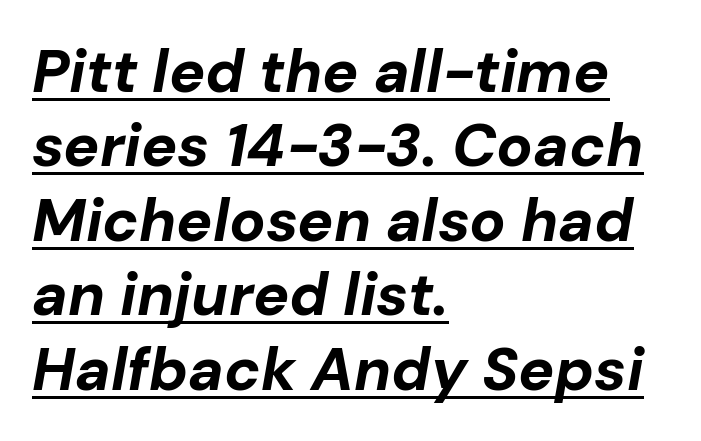
{"italic": "yes", "lean": "right", "slant_degrees": 10, "bold": "yes", "weight": "bold", "width": "normal", "stroke_contrast": "low", "x_height": "medium", "monospaced": "no", "underline": "yes", "align": "left", "line_spacing_ratio": 1.24, "letter_spacing": "normal", "letter_spacing_em": 0.0, "glyph_px": 60}
